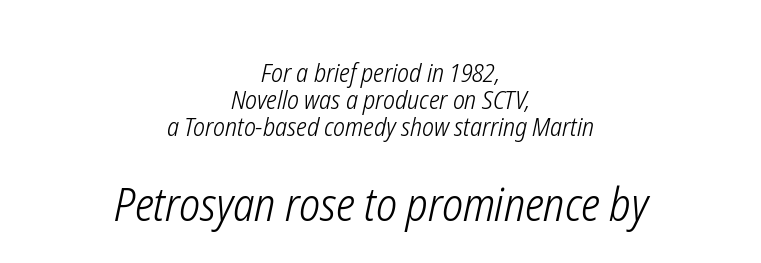
Q: Is the text bold? A: No.
Q: Is the text italic (slanted)? A: Yes, it leans right by about 12 degrees.
Q: Is the text underlined? A: No.
Q: How is the paragraph aligned? A: Centered.
Q: Is the spacing between letters normal or unusually wide? A: Normal.
Q: Is the spacing between lines tight, normal or loose? A: Tight.
Q: Which block of text is set in a larger size, the first (top) or the second (bottom)? A: The second (bottom) one.
Q: Width (condensed, normal, or wide)? A: Condensed.
Q: Stroke contrast? A: Low.
Q: x-height? A: Medium.
Q: Monospaced? A: No.
